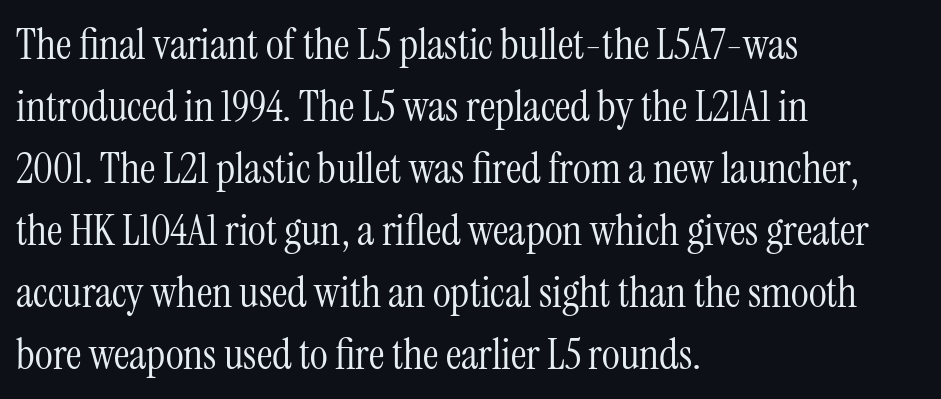
Note: serifs present on the glyphs. Compared with typical paragraphs, the rows here are spaced about the same. Think of a printed novel: that variable character pitch is what you see here. This rendering features lettering with no underline. Spacing between characters is what you'd get straight out of the box. Upright lettering throughout.
